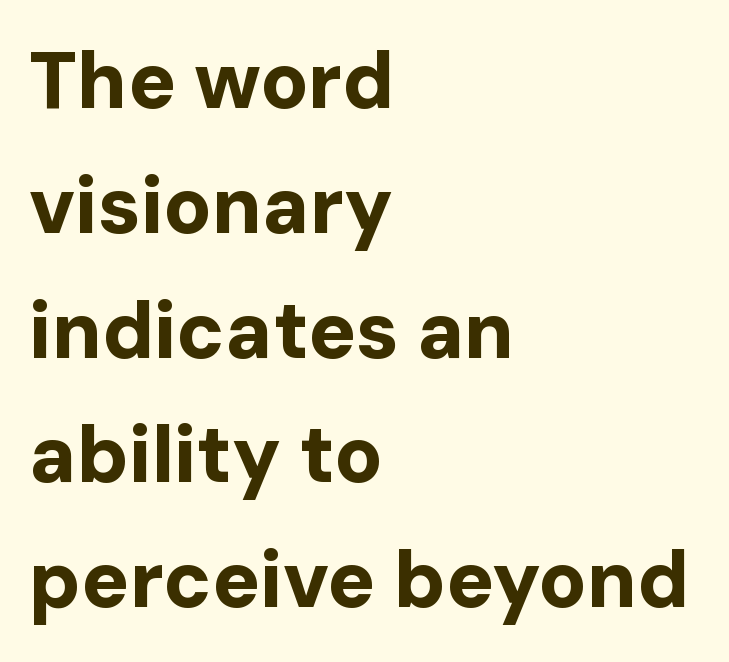
The image shows 79 px bold sans-serif type, upright; set left-aligned, normal line spacing (1.58x), normal letter spacing, not underlined; low stroke contrast and a medium x-height.
